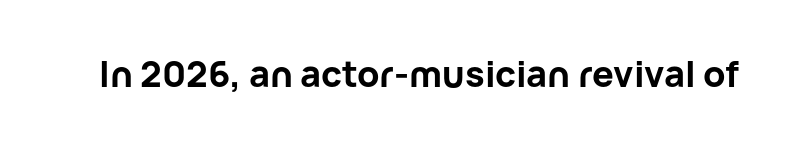
Q: Is the text bold? A: Yes.
Q: Is the text italic (slanted)? A: No, it is upright.
Q: Is the typeface a serif or a sans-serif typeface? A: Sans-serif.
Q: Is the text underlined? A: No.
Q: Is the spacing between letters normal or unusually wide? A: Normal.
Q: Width (condensed, normal, or wide)? A: Normal.
Q: Stroke contrast? A: Low.
Q: x-height? A: Medium.
Q: Monospaced? A: No.
